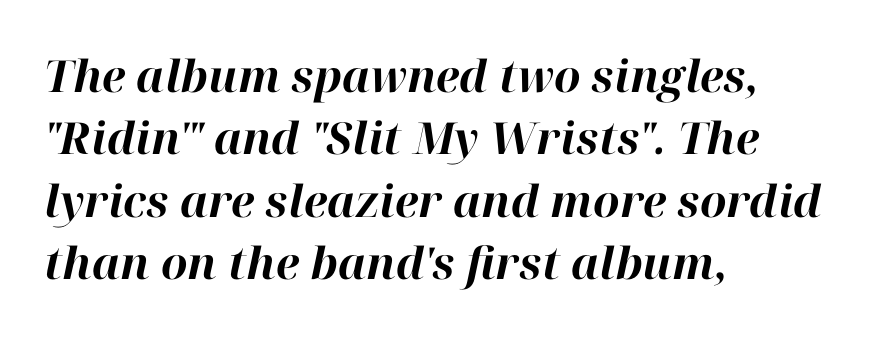
The zone under the glyphs is completely vacant. Reading down the block, your eye returns to a fixed left position each line. Baseline-to-baseline distance is the conventional proportion of letter height. Varying glyph widths throughout — classic text-font behaviour. Caption: bold face, heavy strokes.
